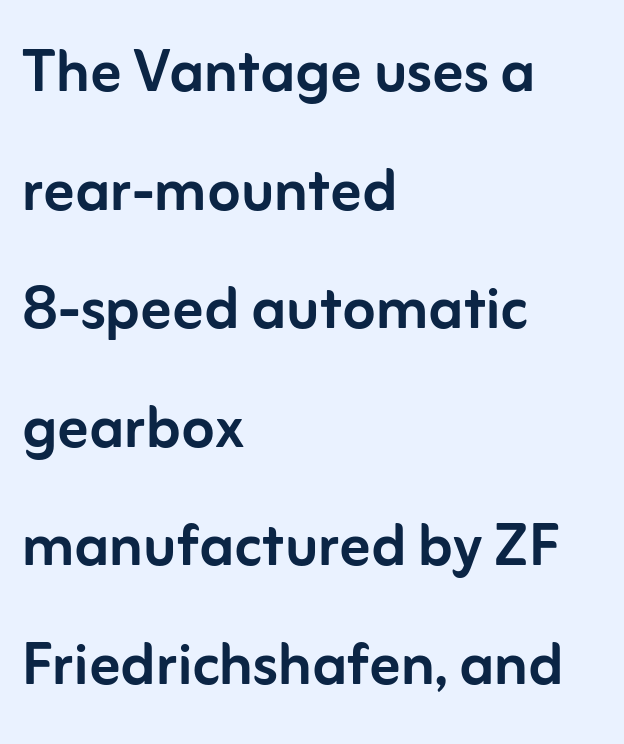
Do the characters align in a grid? No, the font is proportional. Characters follow at the spacing the type designer built in. Anything drawn beneath the words? Only blank space. Italic? Not at all — the glyphs are vertical. Teacher's note: observe the even left margin — that is flush-left alignment. In terms of leading, this rendering sits right in the middle.
